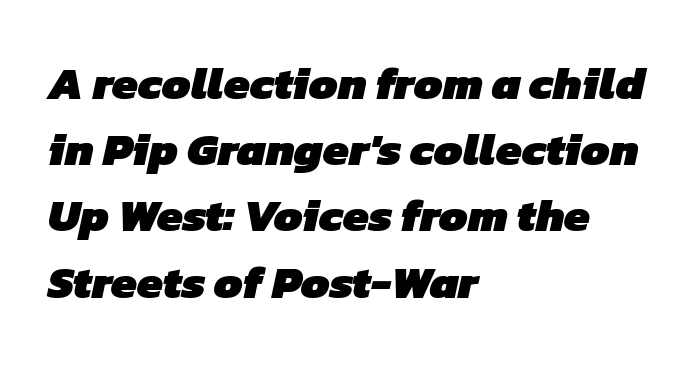
The image shows 46 px heavy sans-serif type; set left-aligned, normal line spacing (1.44x), normal letter spacing, not underlined; low stroke contrast and a medium x-height.
